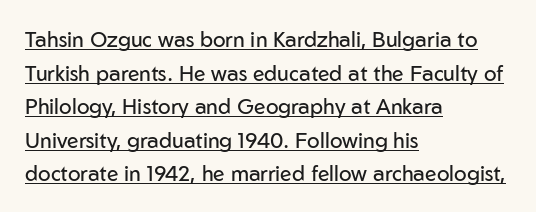
The image shows 21 px text type, upright; set left-aligned, normal line spacing (1.6x), normal letter spacing, underlined.
